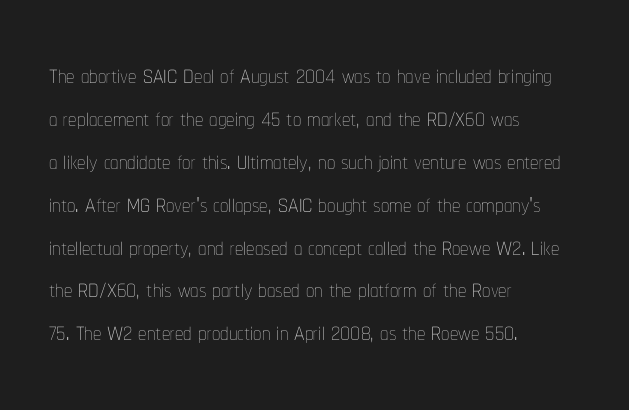
{"italic": "no", "bold": "no", "weight": "thin", "width": "condensed", "stroke_contrast": "low", "x_height": "medium", "monospaced": "no", "underline": "no", "align": "left", "line_spacing": "normal", "line_spacing_ratio": 1.3, "letter_spacing": "normal", "letter_spacing_em": 0.0, "glyph_px": 33}
